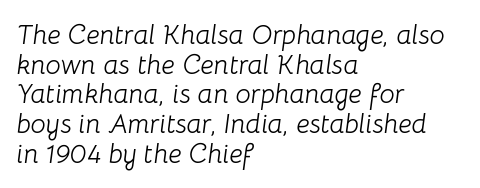
Q: Is the text bold? A: No.
Q: Is the text italic (slanted)? A: Yes, it leans right by about 8 degrees.
Q: Is the text underlined? A: No.
Q: How is the paragraph aligned? A: Left-aligned.
Q: Is the spacing between letters normal or unusually wide? A: Normal.
Q: Is the spacing between lines tight, normal or loose? A: Tight.
